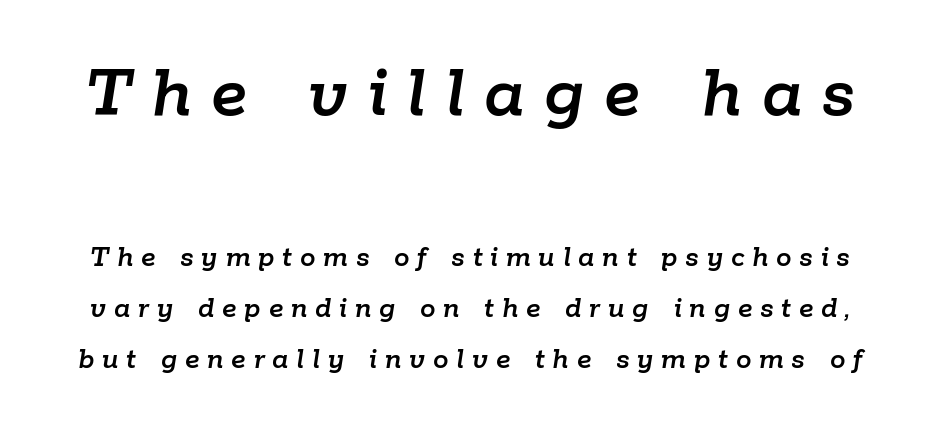
Q: Is the text italic (slanted)? A: Yes, it leans right by about 9 degrees.
Q: Is the text underlined? A: No.
Q: Is the spacing between letters normal or unusually wide? A: Unusually wide.
Q: Is the spacing between lines tight, normal or loose? A: Normal.
Q: Which block of text is set in a larger size, the first (top) or the second (bottom)? A: The first (top) one.
Q: Width (condensed, normal, or wide)? A: Normal.
Q: Stroke contrast? A: Low.
Q: x-height? A: Medium.
Q: Monospaced? A: No.
